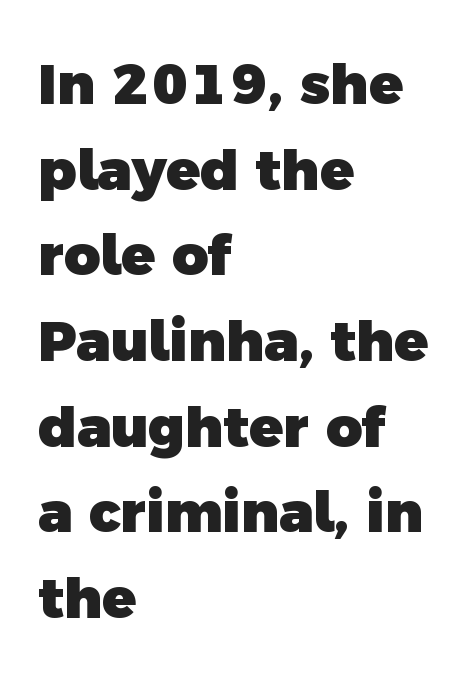
Typesetter's note: full bold, strokes at maximum text heaviness. Rows of type keep a routine distance in the vertical direction. Varying glyph widths throughout — classic text-font behaviour. How are the letters spaced? Ordinarily, with no added tracking. Clear beneath every line of the passage. I'd call this a sans setting — the letters go barefoot.
